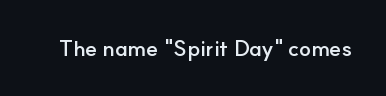
Short note: letters normally spaced. Words float on clear page, feet unadorned. The letters stand upright; this is a roman face. Heavy, bold letterforms.
